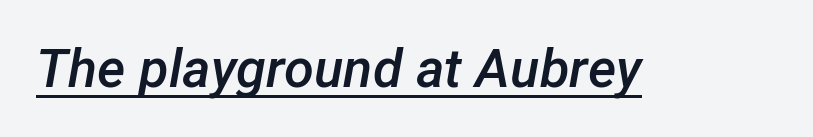
The face used here is a semibold: visibly heavier than regular, lighter than bold. There is no visible air inserted between adjacent glyphs. This rendering features underlined lettering. This sample has the flowing, uneven cadence of proportional lettering. These lines were composed using italics.
